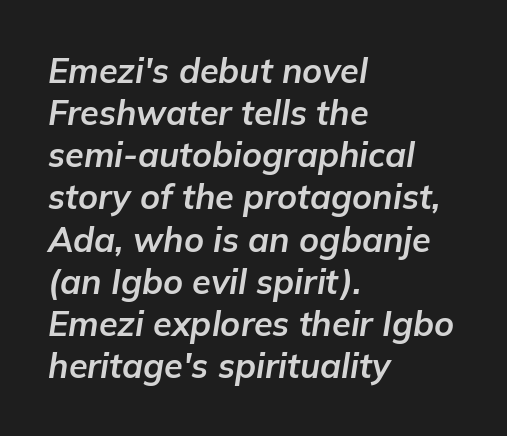
Q: Is the text bold? A: Yes.
Q: Is the text italic (slanted)? A: Yes, it leans right by about 9 degrees.
Q: Is the text underlined? A: No.
Q: How is the paragraph aligned? A: Left-aligned.
Q: Is the spacing between letters normal or unusually wide? A: Normal.
Q: Width (condensed, normal, or wide)? A: Normal.
Q: Stroke contrast? A: Low.
Q: x-height? A: Medium.
Q: Monospaced? A: No.
